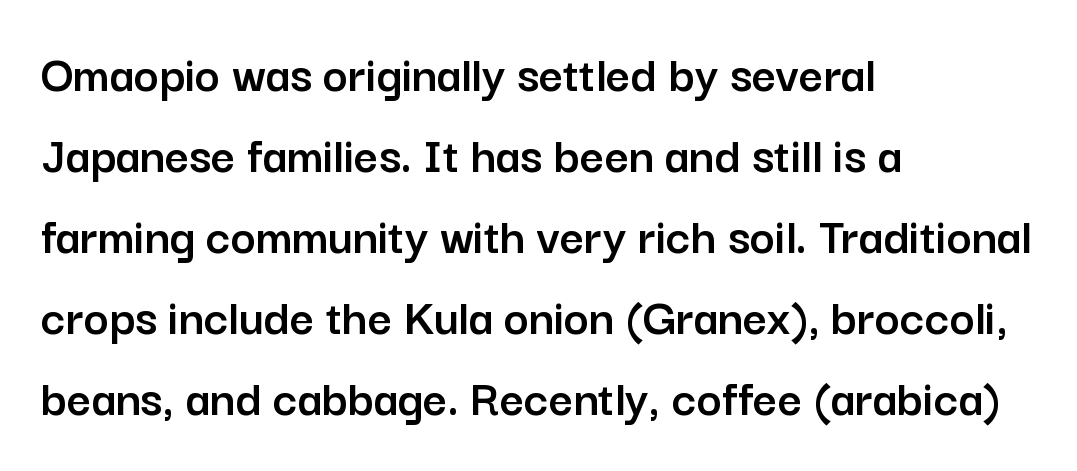
Q: Is the text italic (slanted)? A: No, it is upright.
Q: Is the typeface a serif or a sans-serif typeface? A: Sans-serif.
Q: Is the text underlined? A: No.
Q: How is the paragraph aligned? A: Left-aligned.
Q: Is the spacing between letters normal or unusually wide? A: Normal.
Q: Is the spacing between lines tight, normal or loose? A: Normal.
Q: Width (condensed, normal, or wide)? A: Normal.
Q: Stroke contrast? A: Low.
Q: x-height? A: Medium.
Q: Monospaced? A: No.
